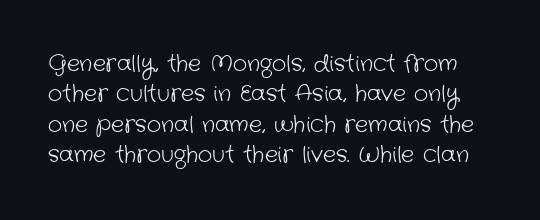
Q: Is the text bold? A: No.
Q: Is the text underlined? A: No.
Q: Is the spacing between letters normal or unusually wide? A: Normal.
Q: Is the spacing between lines tight, normal or loose? A: Normal.
